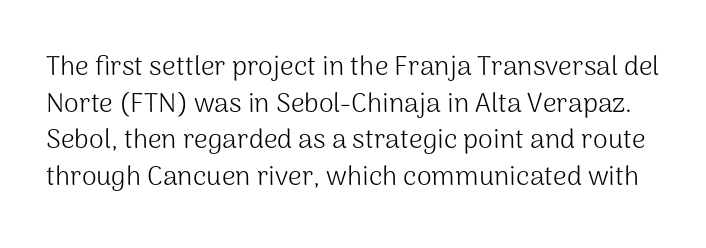
{"italic": "no", "bold": "no", "underline": "no", "line_spacing": "normal", "line_spacing_ratio": 1.36, "letter_spacing": "normal", "letter_spacing_em": 0.0, "glyph_px": 27}
